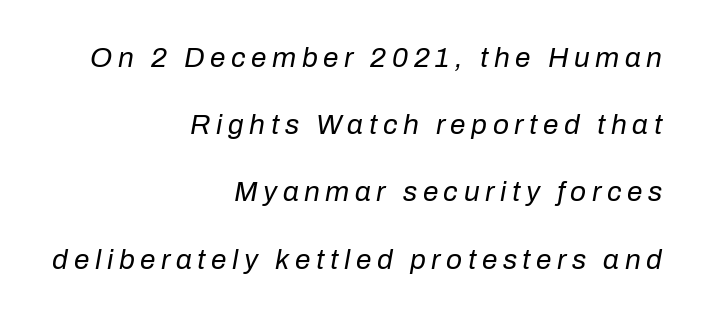
Does the lettering tilt? It does — this is italic. Ink coverage per letter is moderate at most. The typesetter chose a ragged-left arrangement here. Varying glyph widths throughout — classic text-font behaviour. Only glyphs here, with clear space below each row.
